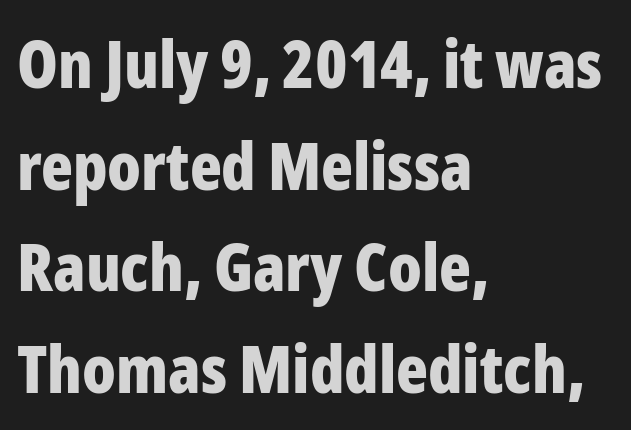
{"serif": "no", "italic": "no", "bold": "yes", "weight": "bold", "width": "condensed", "stroke_contrast": "low", "x_height": "medium", "monospaced": "no", "underline": "no", "align": "left", "line_spacing": "normal", "line_spacing_ratio": 1.54, "letter_spacing": "normal", "letter_spacing_em": 0.0, "glyph_px": 66}
